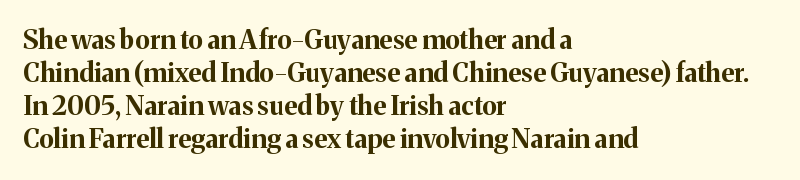
The image shows 26 px bold type, upright; set left-aligned, normal line spacing (1.27x), normal letter spacing, not underlined.
